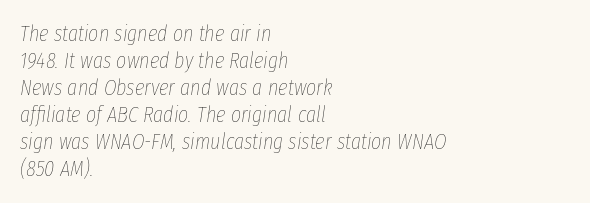
Q: Is the text bold? A: No.
Q: Is the text italic (slanted)? A: Yes, it leans right by about 8 degrees.
Q: Is the text underlined? A: No.
Q: How is the paragraph aligned? A: Left-aligned.
Q: Is the spacing between letters normal or unusually wide? A: Normal.
